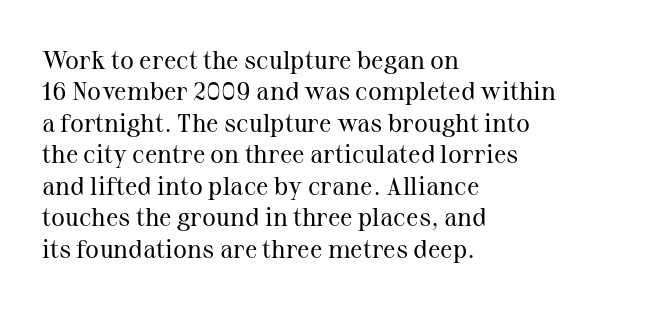
The image shows 26 px text type, upright; set left-aligned, line spacing 1.21x, normal letter spacing, not underlined.
